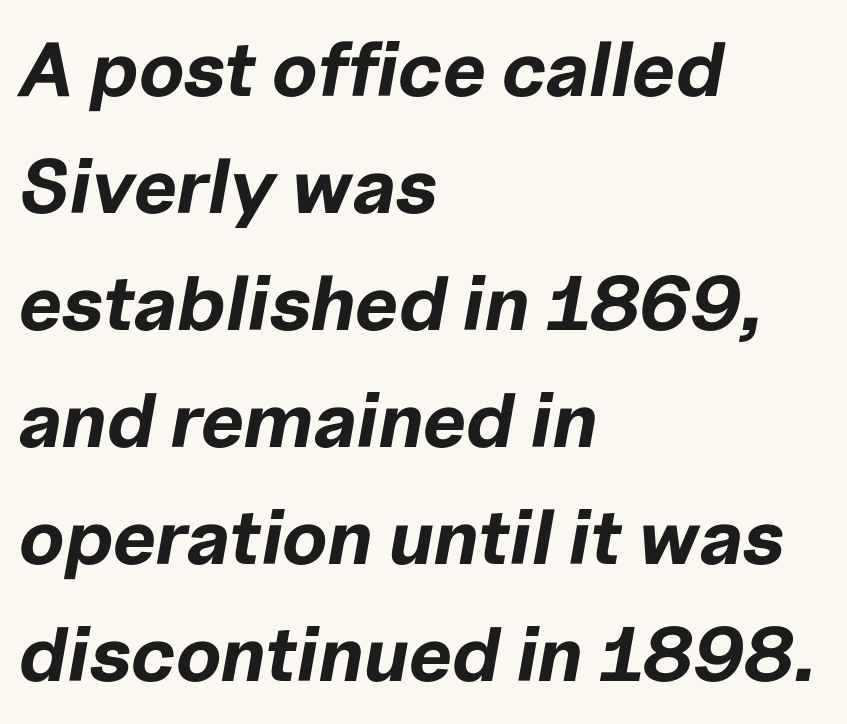
Q: Is the text bold? A: Yes.
Q: Is the text italic (slanted)? A: Yes, it leans right by about 10 degrees.
Q: Is the text underlined? A: No.
Q: How is the paragraph aligned? A: Left-aligned.
Q: Is the spacing between letters normal or unusually wide? A: Normal.
Q: Is the spacing between lines tight, normal or loose? A: Normal.
Q: Width (condensed, normal, or wide)? A: Normal.
Q: Stroke contrast? A: Low.
Q: x-height? A: Medium.
Q: Monospaced? A: No.
